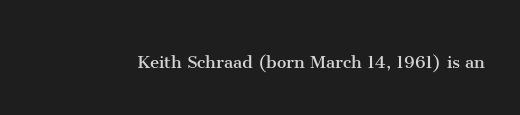
The image shows 21 px text type, upright; set normal letter spacing, not underlined.
